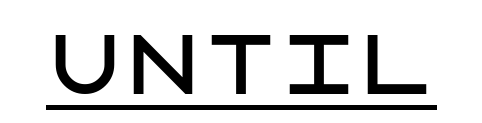
{"serif": "no", "italic": "no", "width": "normal", "stroke_contrast": "low", "x_height": "large", "underline": "yes", "letter_spacing": "normal", "letter_spacing_em": 0.0, "glyph_px": 78}
